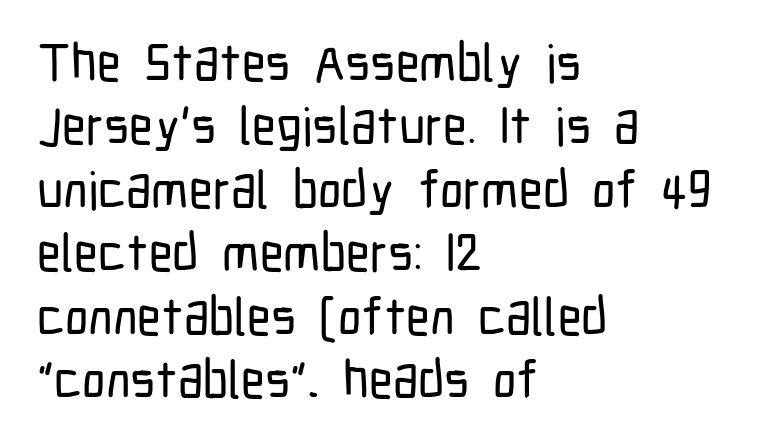
{"serif": "no", "italic": "no", "width": "condensed", "stroke_contrast": "low", "x_height": "medium", "monospaced": "no", "underline": "no", "align": "left", "line_spacing_ratio": 1.22, "letter_spacing": "normal", "letter_spacing_em": 0.0, "glyph_px": 52}
